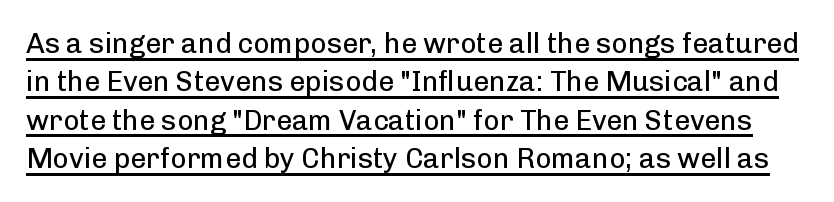
{"serif": "no", "italic": "no", "bold": "no", "weight": "regular", "width": "normal", "stroke_contrast": "low", "x_height": "medium", "monospaced": "no", "underline": "yes", "line_spacing": "normal", "line_spacing_ratio": 1.37, "letter_spacing": "normal", "letter_spacing_em": 0.0, "glyph_px": 28}
